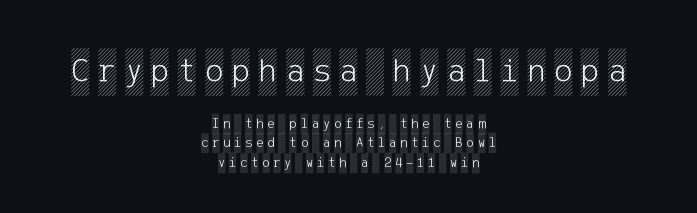
The space directly below the letters is spotless. Compared with typical body copy, the letter spacing here is much looser. These lines were composed using upright roman letters. The designer left line spacing at the default. If you squint, the top block still reads clearly — it's the larger of the two. Does the copy run flush right? No — it is centered line by line.
